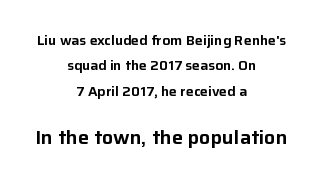
{"italic": "no", "underline": "no", "align": "center", "line_spacing_ratio": 1.82, "letter_spacing": "normal", "letter_spacing_em": 0.0, "larger_block": "second", "size_ratio": 1.43, "glyph_px": 20}
